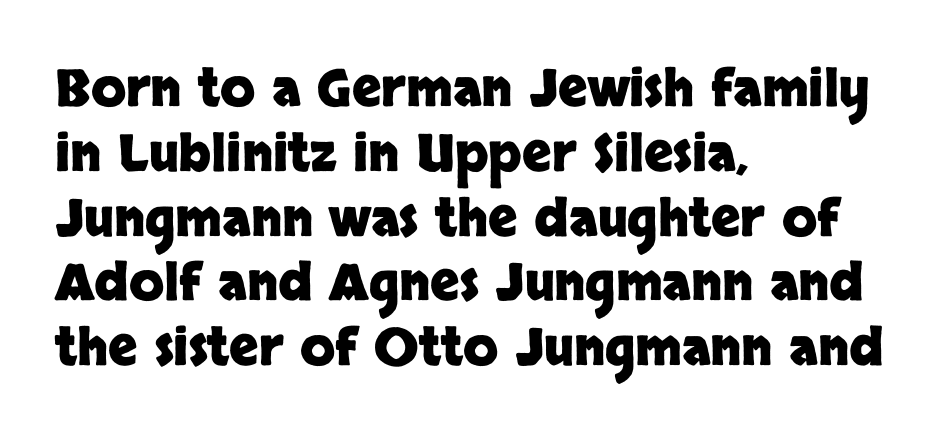
{"serif": "no", "italic": "no", "bold": "yes", "weight": "heavy", "width": "normal", "stroke_contrast": "low", "x_height": "large", "monospaced": "no", "underline": "no", "align": "left", "line_spacing": "normal", "line_spacing_ratio": 1.27, "letter_spacing": "normal", "letter_spacing_em": 0.0, "glyph_px": 51}
